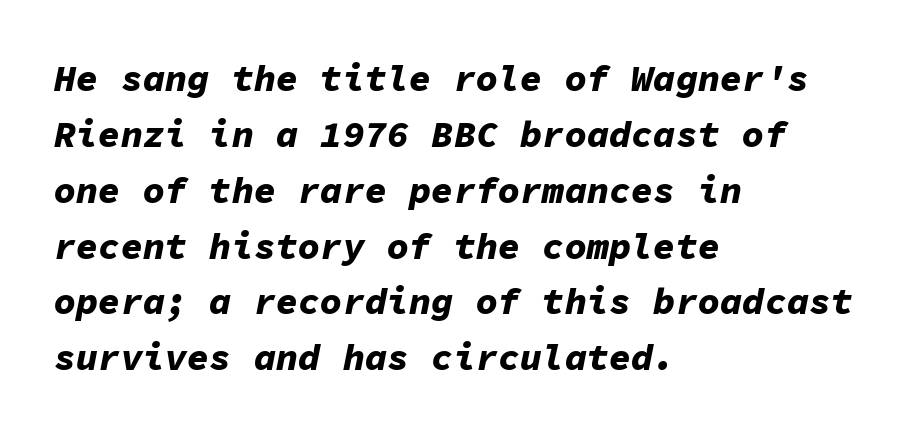
Interline gaps are of average width in this sample. Nobody touched the tracking dial on this one. The foot of each line stays bare and open. Each glyph is drawn with heavy, bold strokes. The axis of the letterforms is tilted away from vertical. These lines stack with their left ends in a neat column.
